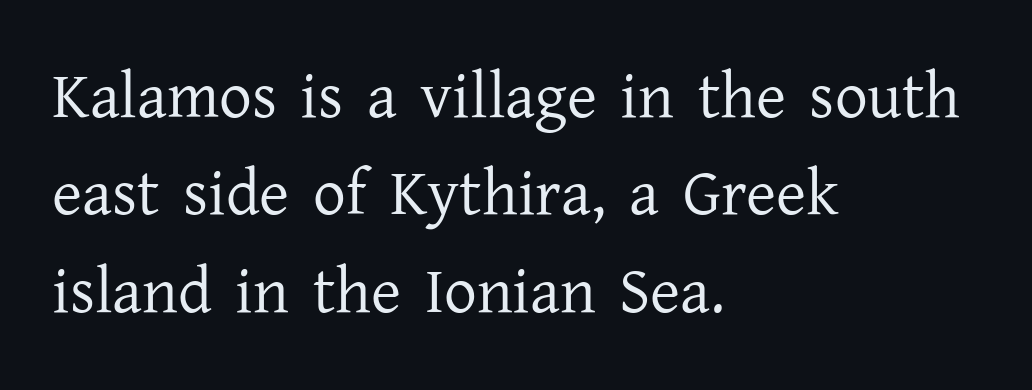
Q: Is the text bold? A: No.
Q: Is the text italic (slanted)? A: No, it is upright.
Q: Is the typeface a serif or a sans-serif typeface? A: Serif.
Q: Is the text underlined? A: No.
Q: How is the paragraph aligned? A: Left-aligned.
Q: Is the spacing between letters normal or unusually wide? A: Normal.
Q: Is the spacing between lines tight, normal or loose? A: Normal.
Q: Width (condensed, normal, or wide)? A: Normal.
Q: Stroke contrast? A: Low.
Q: x-height? A: Medium.
Q: Monospaced? A: No.
